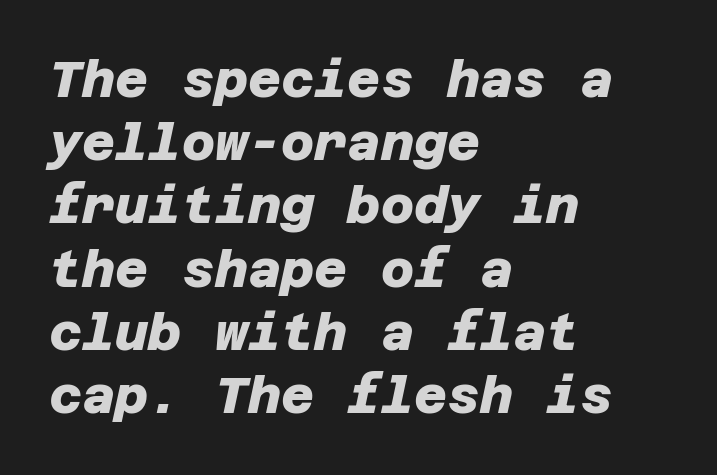
Glance below the letters and you will spot only blank space. Pretty heavy lettering here — definitely bold. The line texture is even and compact thanks to regular tracking. Does the type have serifs? No, each stem ends abruptly.
